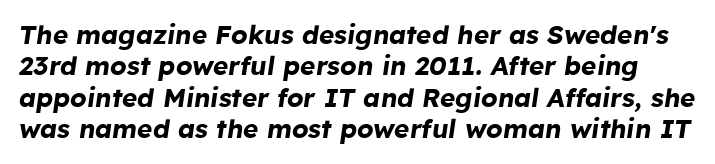
{"italic": "yes", "lean": "right", "slant_degrees": 8, "bold": "yes", "underline": "no", "line_spacing_ratio": 1.21, "letter_spacing": "normal", "letter_spacing_em": 0.0, "glyph_px": 26}
